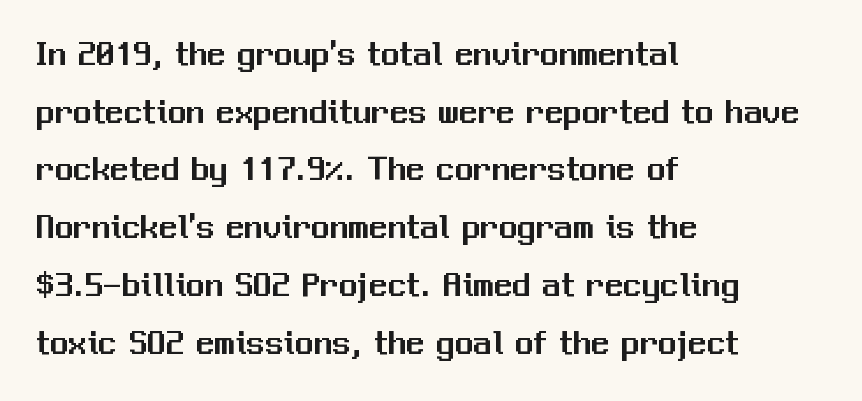
{"serif": "no", "italic": "no", "width": "normal", "stroke_contrast": "medium", "x_height": "medium", "monospaced": "no", "underline": "no", "align": "left", "line_spacing": "normal", "line_spacing_ratio": 1.56, "letter_spacing": "normal", "letter_spacing_em": 0.0, "glyph_px": 37}
